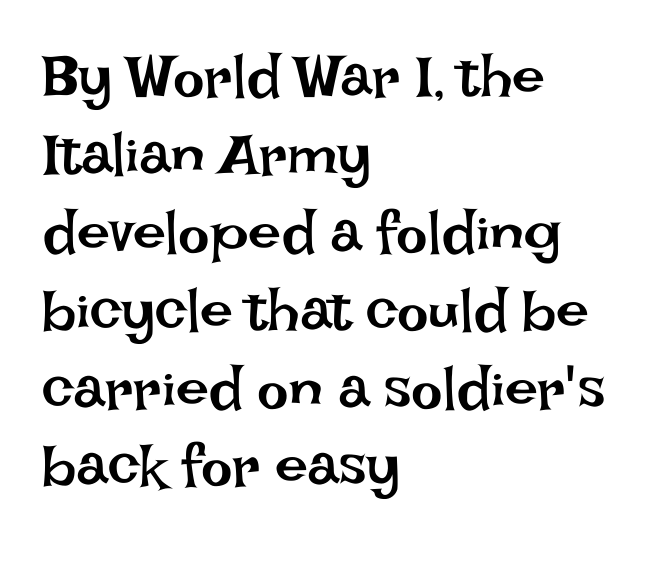
Here the glyphs are tracked normally, forming tight word shapes. A bare baseline throughout the passage. A typesetter would mark this as roman, not italic. Vertical spacing — default. The typesetter chose a ragged-right arrangement here. Think of a printed novel: that variable character pitch is what you see here.
